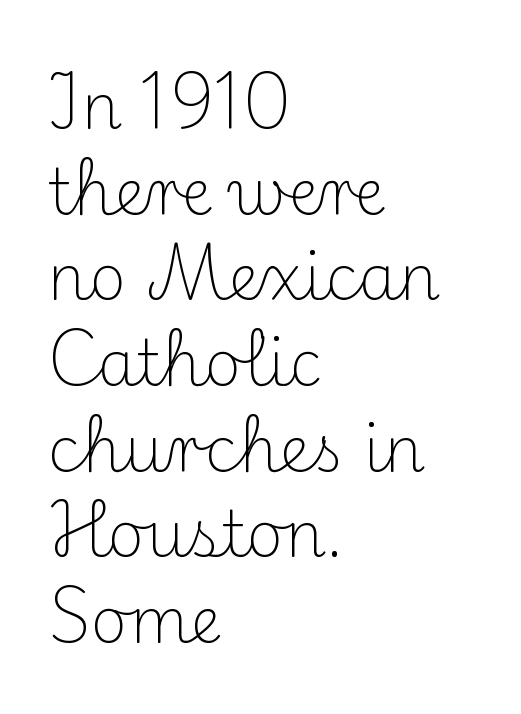
Think of a printed novel: that variable character pitch is what you see here. The paragraph shown leans on its left margin. Honestly, the row spacing looks completely unremarkable. The typography opts for an upright posture over an oblique one. A serif font was chosen for this passage. The area under the type is left untouched.
